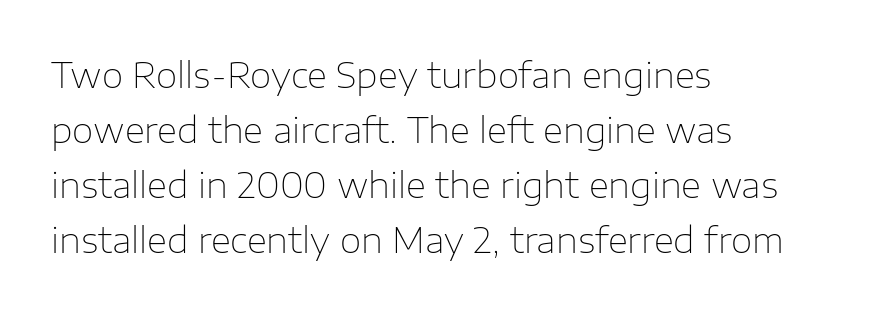
Q: Is the text bold? A: No.
Q: Is the text italic (slanted)? A: No, it is upright.
Q: Is the typeface a serif or a sans-serif typeface? A: Sans-serif.
Q: Is the text underlined? A: No.
Q: How is the paragraph aligned? A: Left-aligned.
Q: Is the spacing between letters normal or unusually wide? A: Normal.
Q: Is the spacing between lines tight, normal or loose? A: Normal.
Q: Width (condensed, normal, or wide)? A: Normal.
Q: Stroke contrast? A: Low.
Q: x-height? A: Medium.
Q: Monospaced? A: No.
